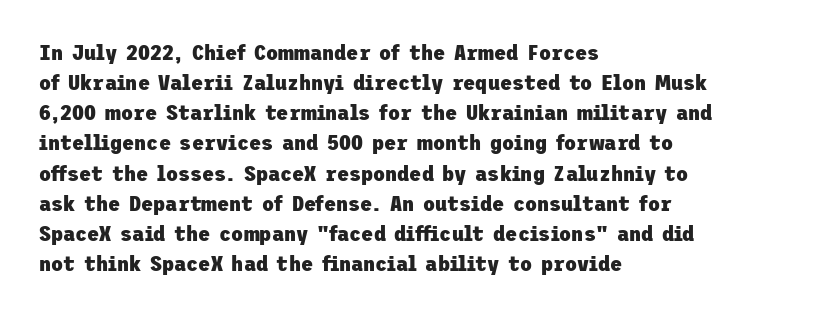
The image shows 22 px bold type, upright; set left-aligned, normal line spacing (1.37x), normal letter spacing, not underlined.
